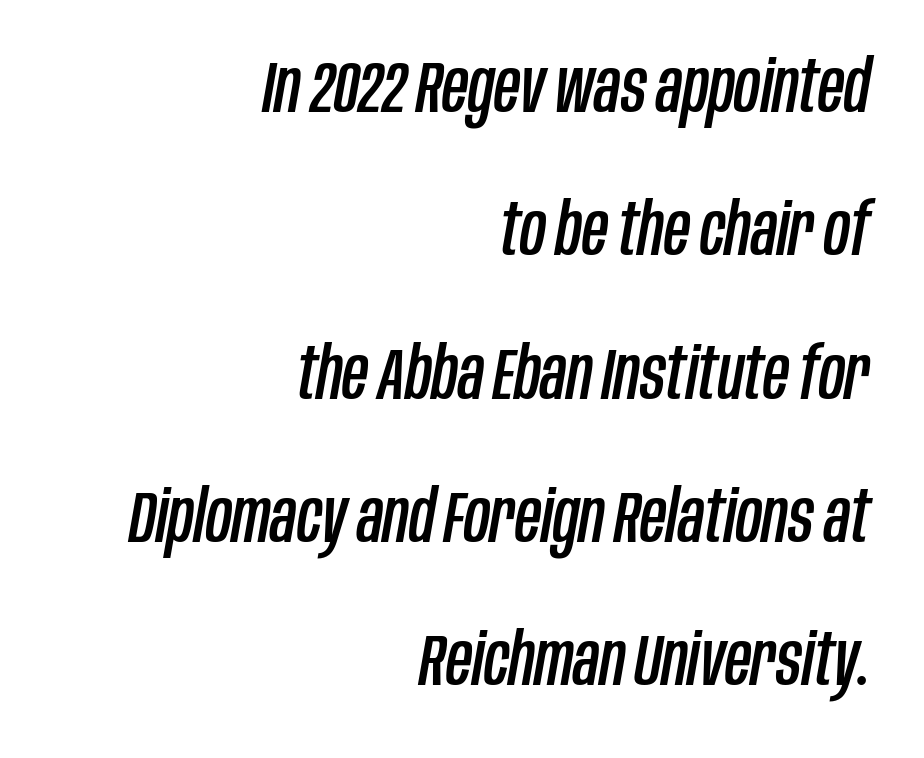
{"italic": "yes", "lean": "right", "slant_degrees": 10, "width": "condensed", "stroke_contrast": "low", "x_height": "large", "monospaced": "no", "underline": "no", "align": "right", "line_spacing": "loose", "line_spacing_ratio": 1.99, "letter_spacing": "normal", "letter_spacing_em": 0.0, "glyph_px": 72}
